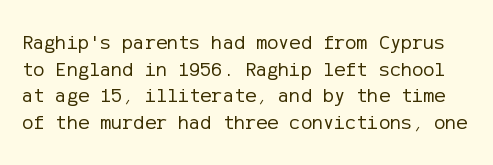
No heavy texture on the line: the type isn't bold. Just letters on the line, the space beneath them empty. The letterforms sit shoulder to shoulder at normal distance. The letters stand upright; this is a roman face. Compared with typical paragraphs, the rows here are spaced about the same.
